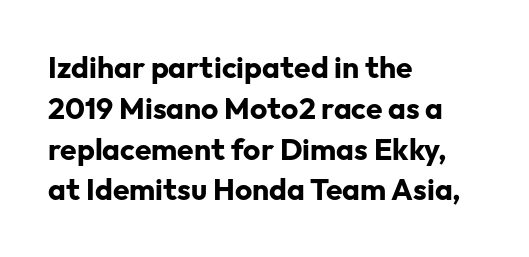
The image shows 30 px bold sans-serif type, upright; set left-aligned, normal line spacing (1.36x), normal letter spacing, not underlined; low stroke contrast and a medium x-height.
